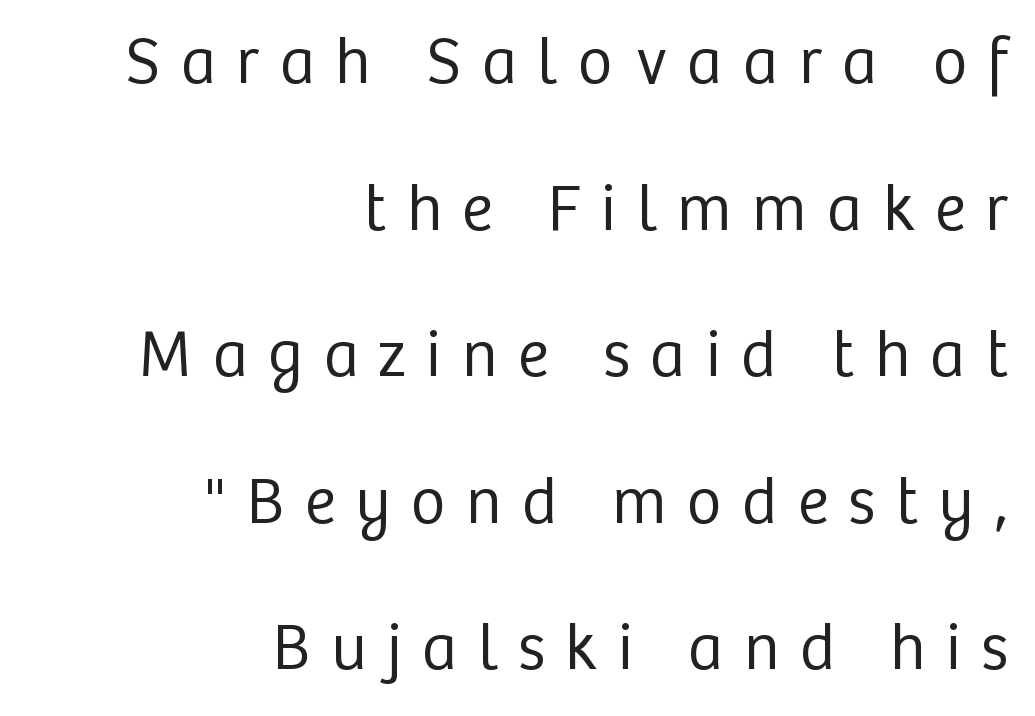
No word sits above an underline. To sum up the face: it is a sans, with no serifs. The font is comparable to plain body text, perhaps lighter. Does extra space separate the letters? Yes, quite a lot of it. Caption: multi-line text, flush right, ragged left. These lines stand farther apart than default settings would place them.
